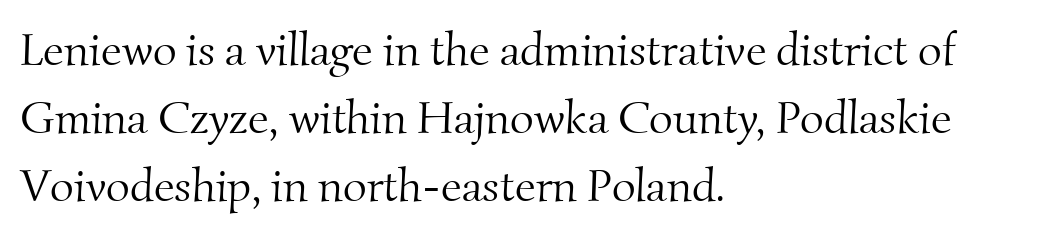
Looks like regular typesetting: each glyph gets only the width it needs. If you measured baseline to baseline, you'd find a middling distance. This sample uses a serif face. Casual observation: everything's shoved over to the left. Has an underline been added? It has not. The horizontal fit of the characters is conventional and even.
